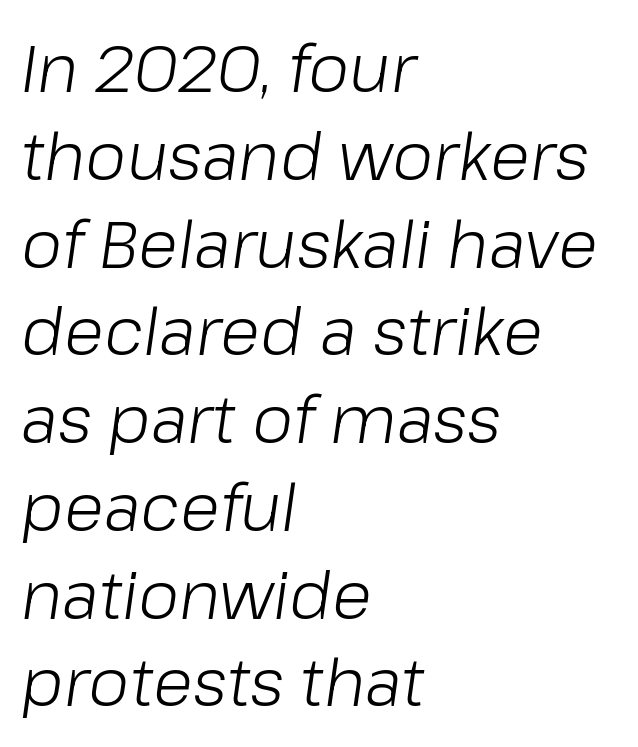
This reads as an unemphasized weight, regular at the heaviest. The vertical gap from one line to the next is medium. Looks like regular typesetting: each glyph gets only the width it needs. In terms of posture, this sample is oblique. Is the block centered? No — it sits flush against the left margin.
